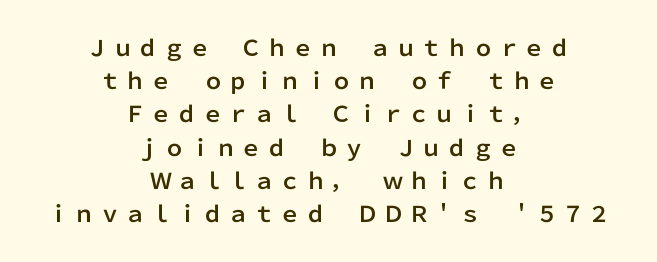
Descenders hang freely into open space. Horizontal alignment here is central, giving a formal, balanced look. Regarding leading, the lines here are spaced in the standard way. Nope, not italic — everything's standing straight.
